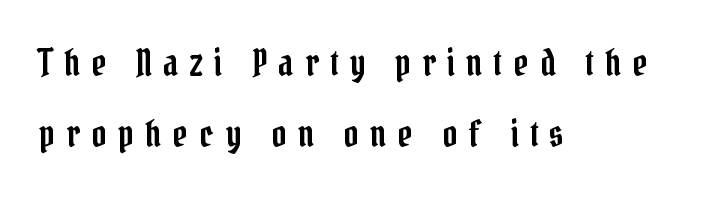
The image shows 36 px condensed serif type, upright; set left-aligned, loose line spacing (1.96x), unusually wide letter spacing (+0.32 em), not underlined; low stroke contrast and a medium x-height.
